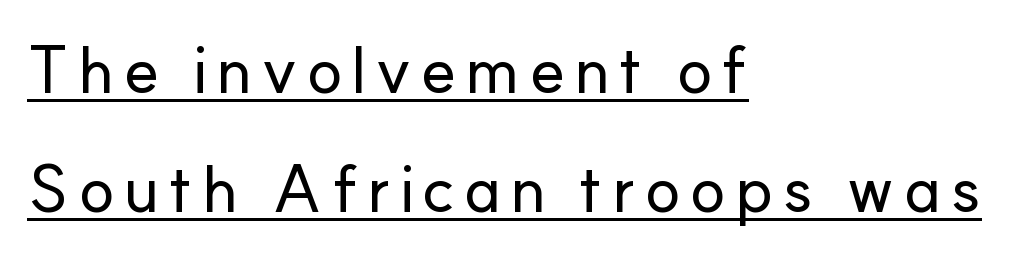
Q: Is the text italic (slanted)? A: No, it is upright.
Q: Is the typeface a serif or a sans-serif typeface? A: Sans-serif.
Q: Is the text underlined? A: Yes.
Q: How is the paragraph aligned? A: Left-aligned.
Q: Width (condensed, normal, or wide)? A: Normal.
Q: Stroke contrast? A: Low.
Q: x-height? A: Small.
Q: Monospaced? A: No.
